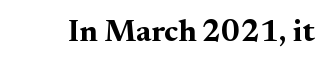
What kind of face is this? One with serifs. You'd pick this weight for a headline — it's a proper bold. This rendering features lettering with no underline. The letters advance in unequal steps, a hallmark of proportional type.
